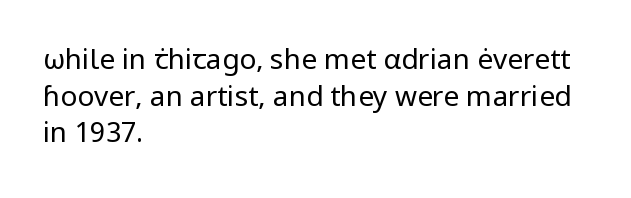
{"serif": "no", "italic": "no", "bold": "no", "weight": "regular", "width": "normal", "stroke_contrast": "low", "x_height": "medium", "monospaced": "no", "underline": "no", "align": "left", "line_spacing": "normal", "line_spacing_ratio": 1.31, "letter_spacing": "normal", "letter_spacing_em": 0.0, "glyph_px": 28}
